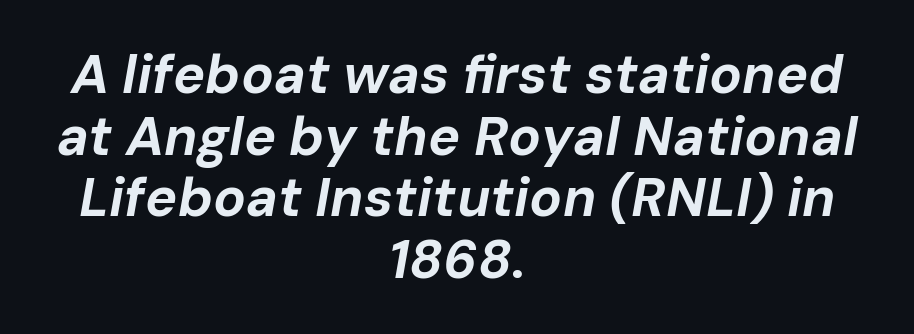
The image shows 54 px bold type, italic (leaning right); set centered, tight line spacing (1.14x), normal letter spacing, not underlined; low stroke contrast and a medium x-height.
